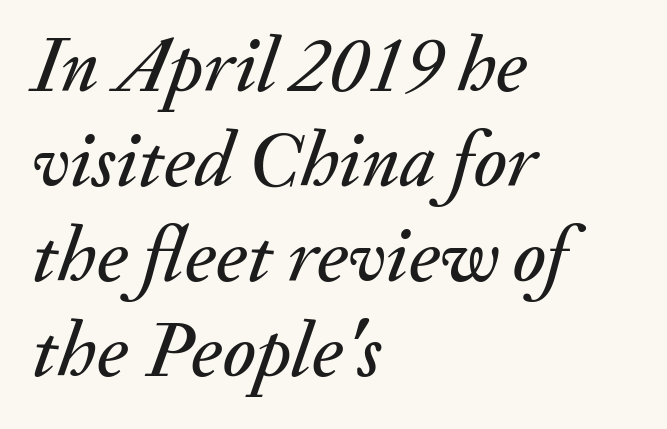
The image shows 78 px text type, italic (leaning right); set left-aligned, line spacing 1.22x, normal letter spacing, not underlined; medium stroke contrast and a small x-height.
